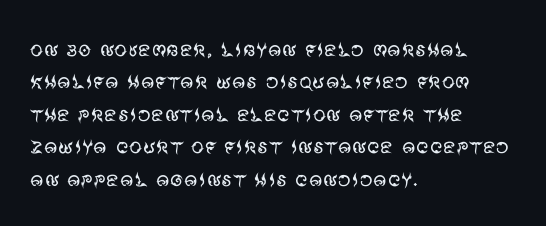
The image shows 26 px text type, upright; set left-aligned, normal line spacing (1.25x), normal letter spacing, not underlined.
